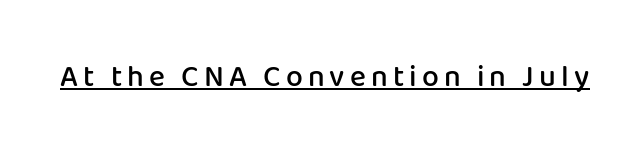
{"serif": "no", "italic": "no", "bold": "semi", "weight": "semibold", "width": "normal", "stroke_contrast": "low", "x_height": "medium", "monospaced": "no", "underline": "yes", "glyph_px": 30}
